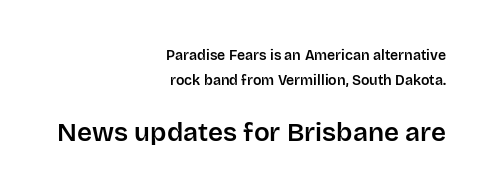
{"italic": "no", "underline": "no", "align": "right", "line_spacing_ratio": 1.76, "letter_spacing": "normal", "letter_spacing_em": 0.0, "larger_block": "second", "size_ratio": 1.86, "glyph_px": 26}
